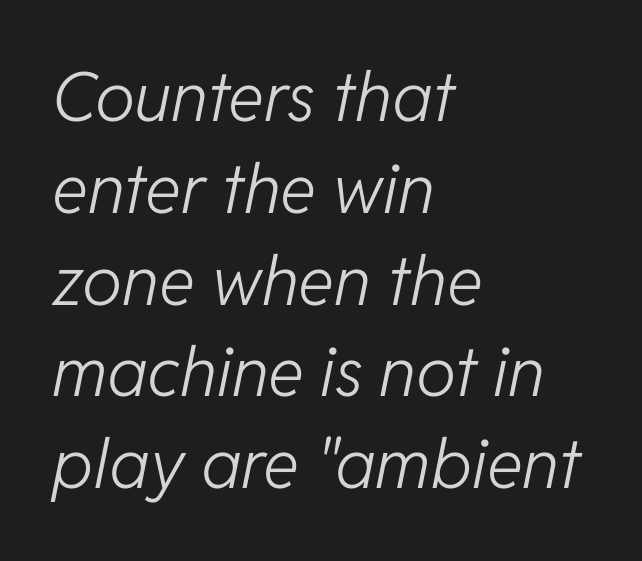
The image shows 68 px light type, italic (leaning right); set left-aligned, normal line spacing (1.35x), normal letter spacing, not underlined; low stroke contrast and a medium x-height.
